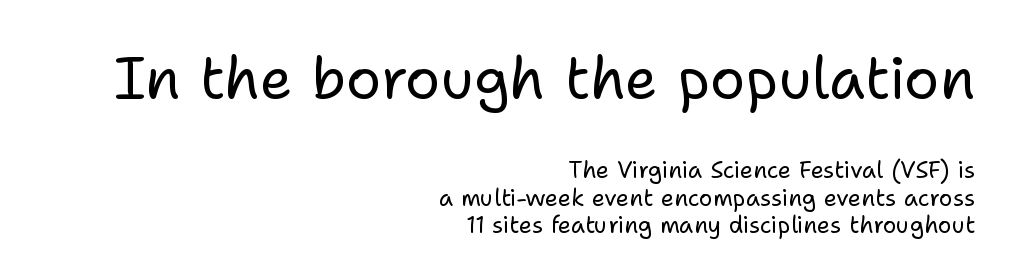
{"serif": "no", "italic": "no", "bold": "no", "weight": "regular", "width": "normal", "stroke_contrast": "low", "x_height": "medium", "monospaced": "no", "underline": "no", "align": "right", "line_spacing_ratio": 1.2, "letter_spacing": "normal", "letter_spacing_em": 0.0, "larger_block": "first", "size_ratio": 2.52, "glyph_px": 58}
